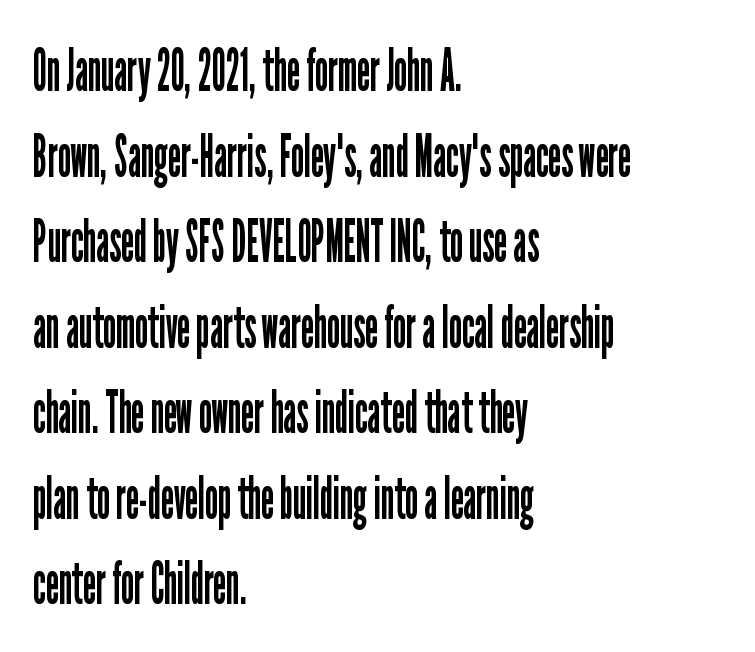
The image shows 59 px regular-weight, condensed sans-serif type, upright; set left-aligned, normal line spacing (1.45x), normal letter spacing, not underlined; low stroke contrast and a medium x-height.
